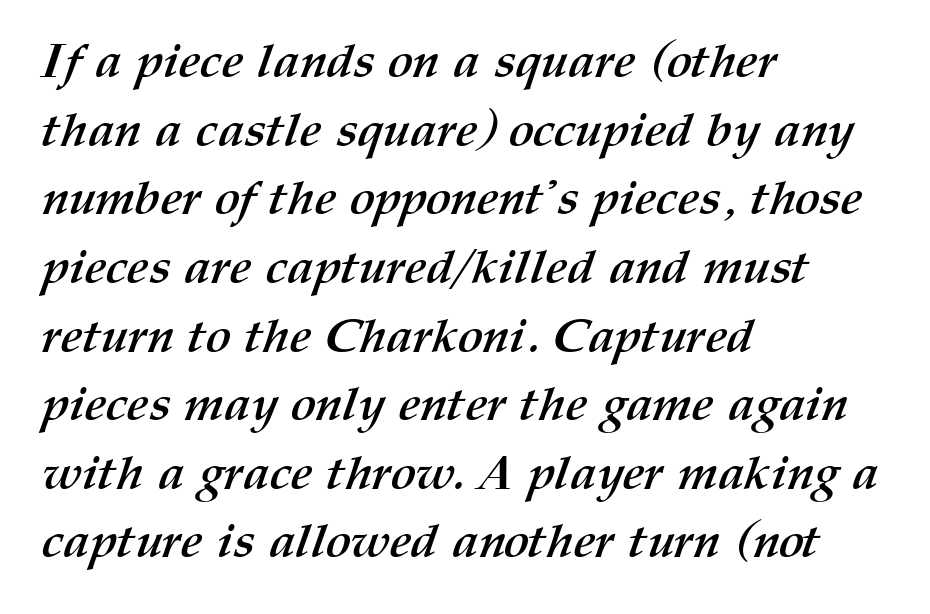
Q: Is the text bold? A: Yes.
Q: Is the text underlined? A: No.
Q: How is the paragraph aligned? A: Left-aligned.
Q: Is the spacing between letters normal or unusually wide? A: Normal.
Q: Is the spacing between lines tight, normal or loose? A: Normal.
Q: Width (condensed, normal, or wide)? A: Normal.
Q: Stroke contrast? A: Medium.
Q: x-height? A: Medium.
Q: Monospaced? A: No.
